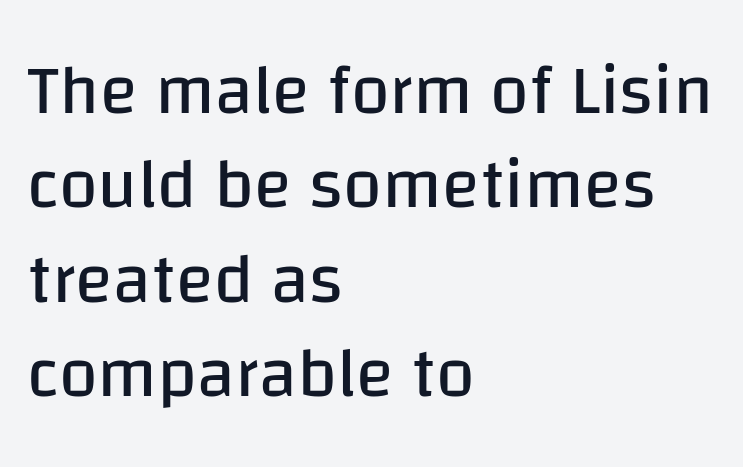
The image shows 70 px regular-weight sans-serif type, upright; set left-aligned, normal line spacing (1.35x), normal letter spacing, not underlined; low stroke contrast and a large x-height.
